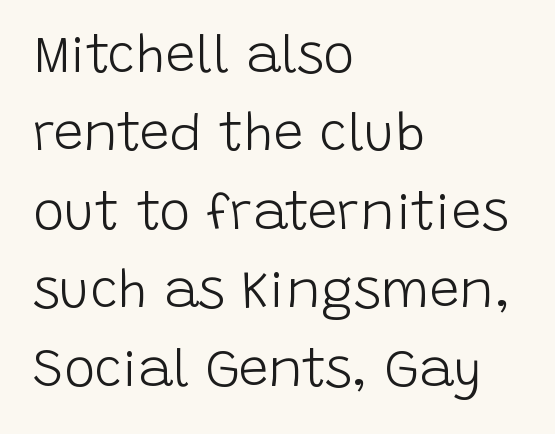
The image shows 53 px light sans-serif type, upright; set left-aligned, normal line spacing (1.48x), normal letter spacing, not underlined; low stroke contrast and a large x-height.
